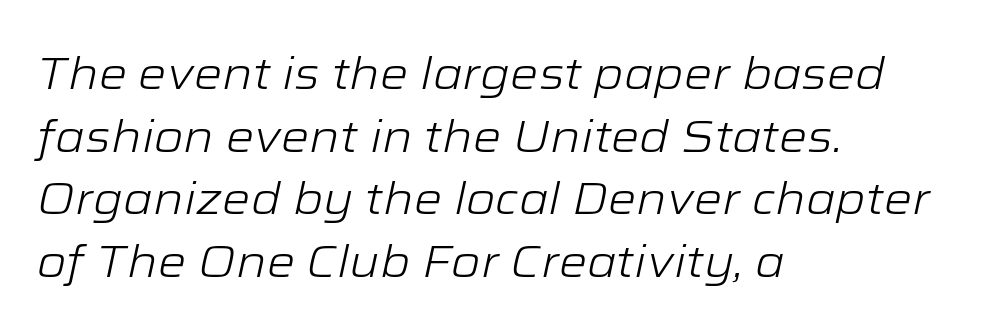
Compared with ordinary roman type, these characters are visibly tilted. Standard letterfit; no display-style spreading of the glyphs. Looks like regular typesetting: each glyph gets only the width it needs. This rendering features lettering with no underline. Successive baselines arrive at the customary interval. The letters look calm and open, with moderate or lighter stems.
